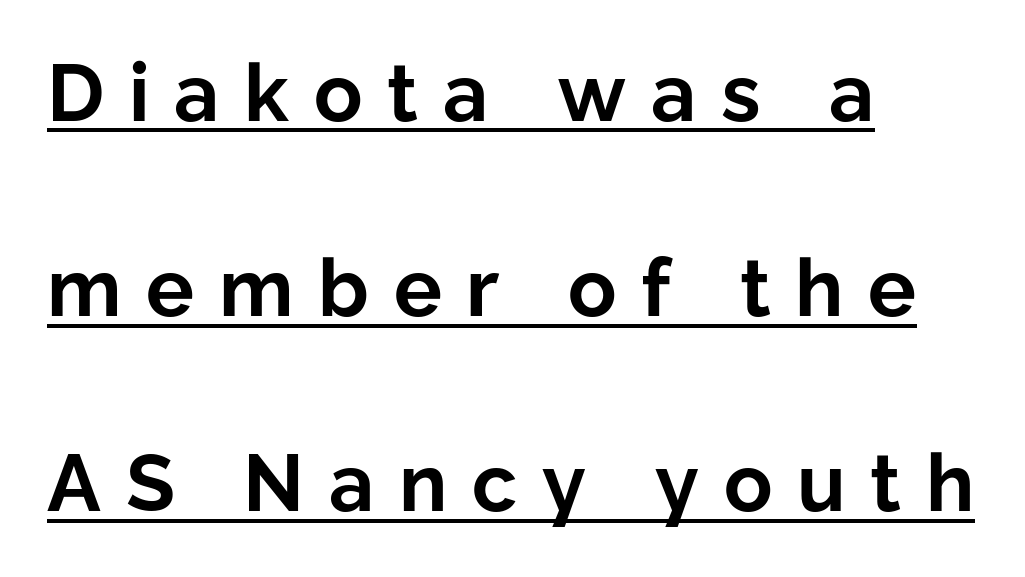
The image shows 80 px bold sans-serif type, upright; set left-aligned, loose line spacing (2.44x), unusually wide letter spacing (+0.31 em), underlined; low stroke contrast and a medium x-height.
